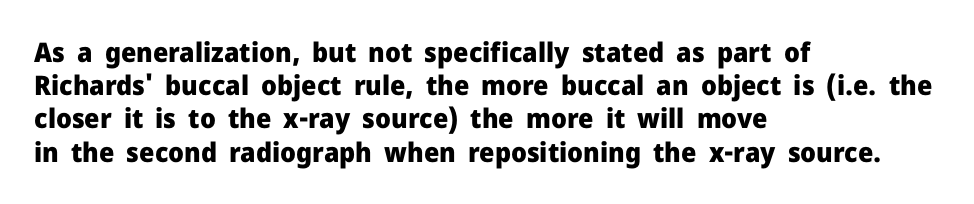
The image shows 27 px bold type, upright; set left-aligned, line spacing 1.23x, normal letter spacing, not underlined.
